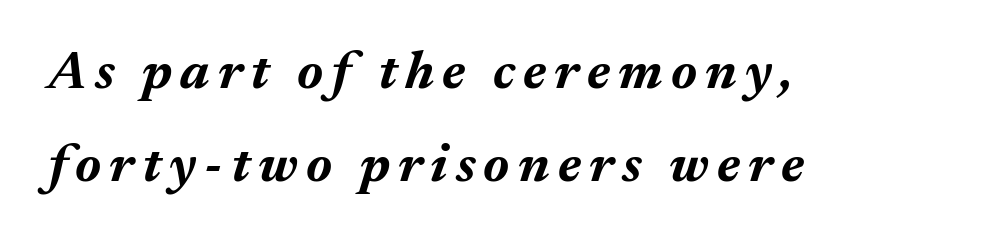
Check under the words: just untouched page. Bold? Absolutely — the strokes are thick and heavy. Think of a printed novel: that variable character pitch is what you see here. Teacher's note: observe the even left margin — that is flush-left alignment. Quick note: italic.
